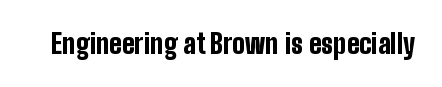
{"italic": "no", "bold": "yes", "underline": "no", "letter_spacing": "normal", "letter_spacing_em": 0.0, "glyph_px": 27}
